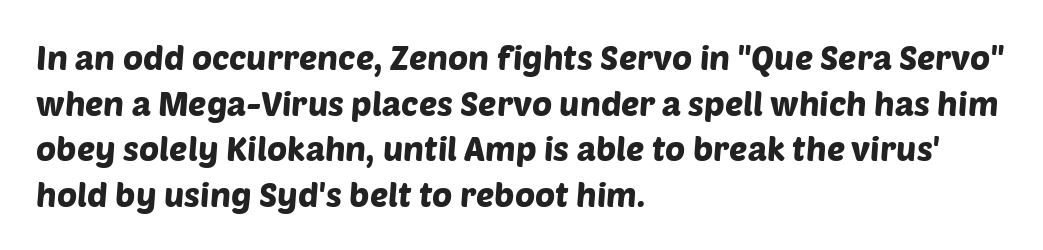
Each new line begins a customary step beneath the previous one. Lines of text with bare space underneath. The horizontal fit of the characters is conventional and even. The ragged edge is on the right, which tells us the setting is flush left.
